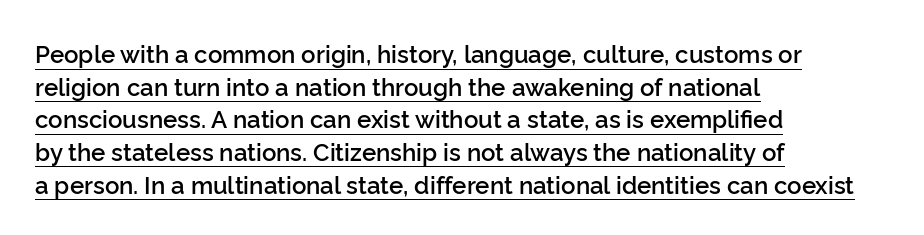
{"italic": "no", "bold": "semi", "underline": "yes", "align": "left", "line_spacing": "normal", "line_spacing_ratio": 1.36, "letter_spacing": "normal", "letter_spacing_em": 0.0, "glyph_px": 24}
